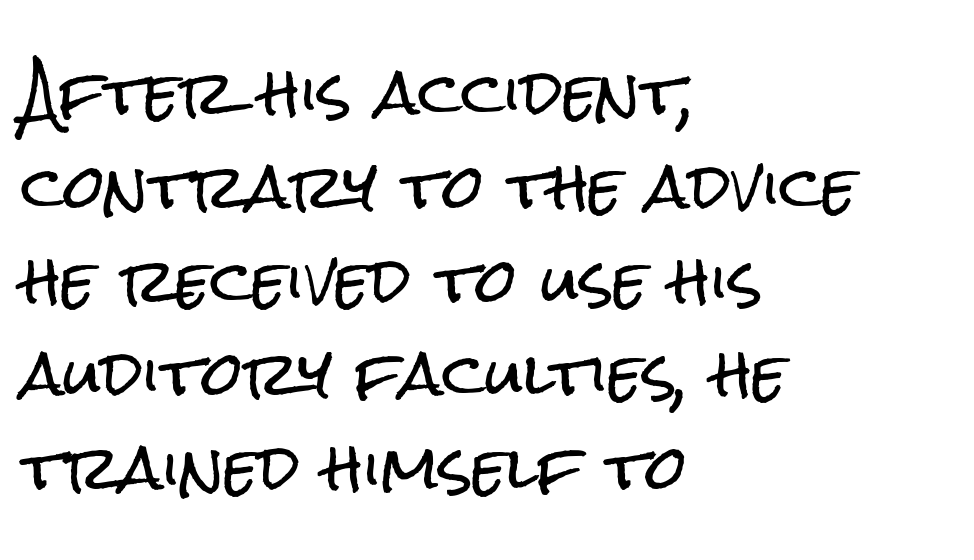
{"serif": "no", "italic": "no", "width": "condensed", "stroke_contrast": "low", "x_height": "medium", "monospaced": "no", "underline": "no", "align": "left", "line_spacing": "normal", "line_spacing_ratio": 1.59, "letter_spacing": "normal", "letter_spacing_em": 0.0, "glyph_px": 59}
